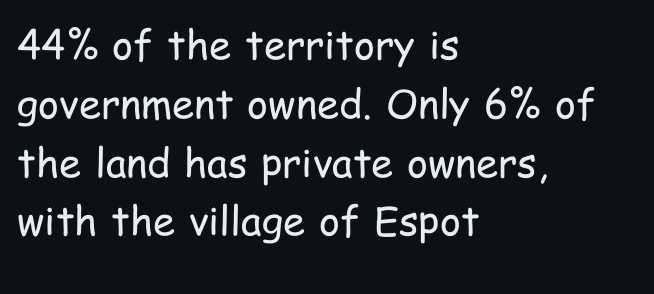
The image shows 40 px regular-weight, condensed sans-serif type, upright; set left-aligned, normal line spacing (1.47x), normal letter spacing, not underlined; low stroke contrast and a medium x-height.
